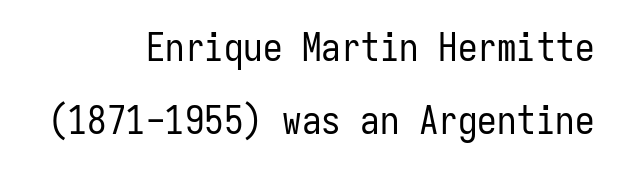
The image shows 39 px regular-weight, condensed sans-serif type, upright, monospaced; set right-aligned, line spacing 1.88x, normal letter spacing, not underlined; low stroke contrast and a medium x-height.
